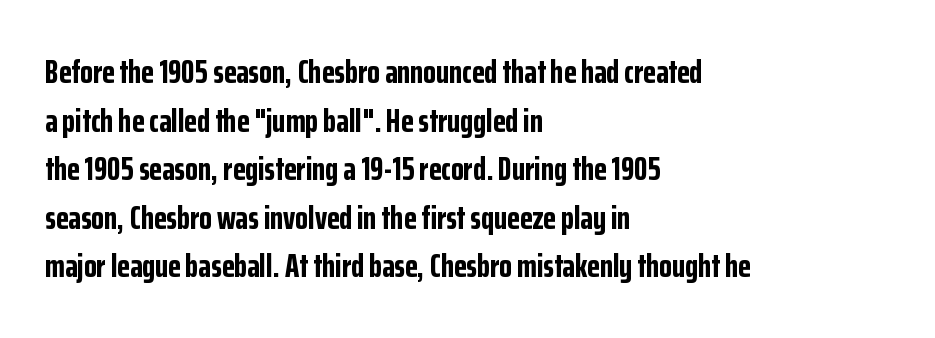
{"serif": "no", "italic": "no", "bold": "yes", "weight": "bold", "width": "condensed", "stroke_contrast": "low", "x_height": "medium", "monospaced": "no", "underline": "no", "align": "left", "line_spacing": "normal", "line_spacing_ratio": 1.47, "letter_spacing": "normal", "letter_spacing_em": 0.0, "glyph_px": 33}
